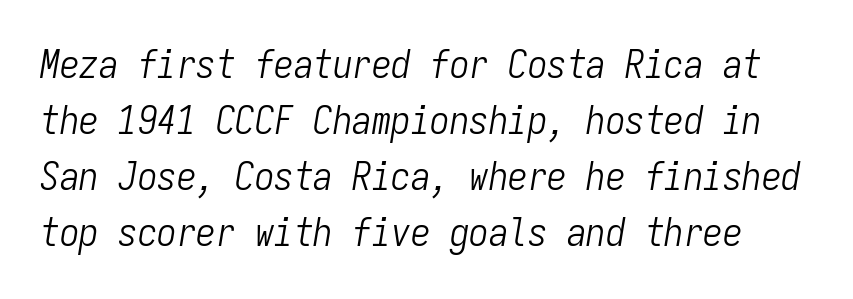
{"italic": "yes", "lean": "right", "slant_degrees": 9, "bold": "no", "weight": "light", "width": "condensed", "stroke_contrast": "low", "x_height": "medium", "monospaced": "yes", "underline": "no", "line_spacing": "normal", "line_spacing_ratio": 1.44, "letter_spacing": "normal", "letter_spacing_em": 0.0, "glyph_px": 39}
